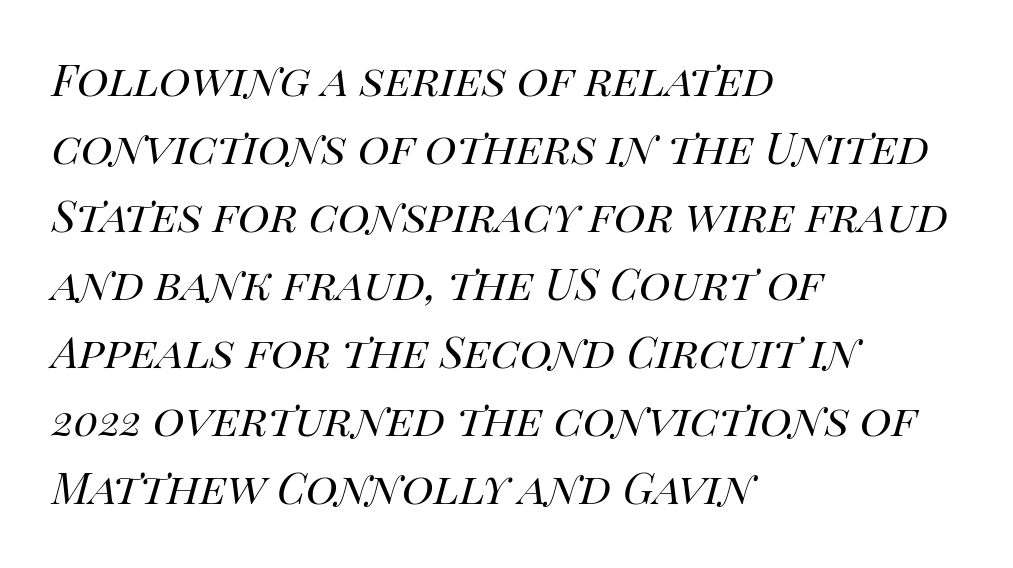
The image shows 54 px regular-weight type, italic (leaning right); set left-aligned, normal line spacing (1.26x), normal letter spacing, not underlined; high stroke contrast and a large x-height.
